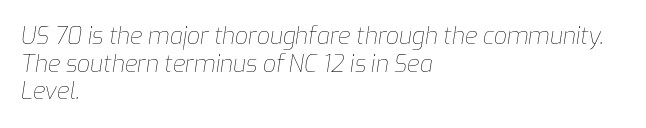
The image shows 23 px text type, italic (leaning right); set left-aligned, line spacing 1.2x, normal letter spacing, not underlined.
